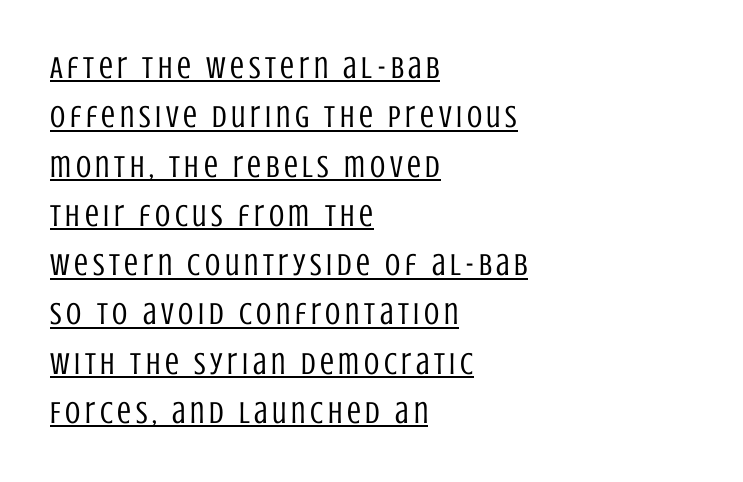
Q: Is the text bold? A: No.
Q: Is the text italic (slanted)? A: No, it is upright.
Q: Is the typeface a serif or a sans-serif typeface? A: Sans-serif.
Q: Is the text underlined? A: Yes.
Q: How is the paragraph aligned? A: Left-aligned.
Q: Is the spacing between lines tight, normal or loose? A: Normal.
Q: Width (condensed, normal, or wide)? A: Condensed.
Q: Stroke contrast? A: Low.
Q: x-height? A: Large.
Q: Monospaced? A: No.
